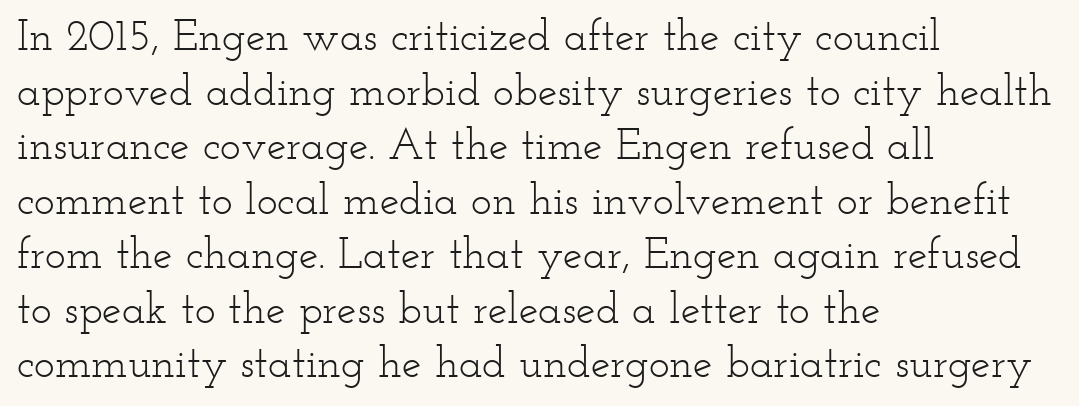
Words appear dense and cohesive because spacing is normal. Check where the strokes stop: tiny serifs finish them off. Notice how the stems are strictly vertical — no italics here. Words float on clear page, feet unadorned. Notice how the passage keeps a crisp vertical edge on the left only.
